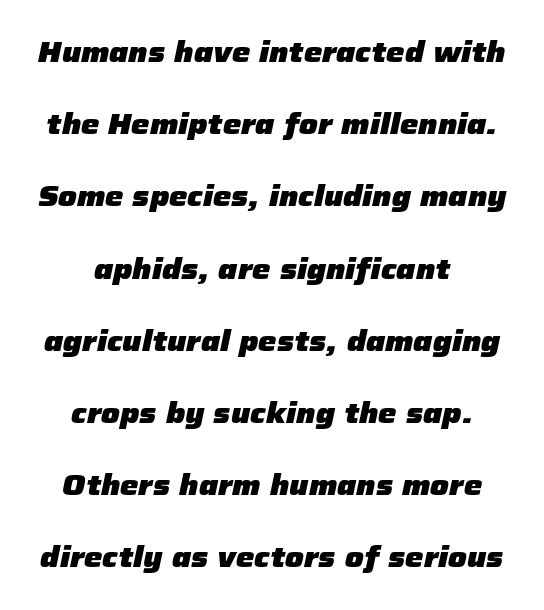
{"italic": "yes", "lean": "right", "slant_degrees": 12, "bold": "yes", "weight": "heavy", "width": "normal", "stroke_contrast": "low", "x_height": "medium", "monospaced": "no", "underline": "no", "align": "center", "line_spacing": "loose", "line_spacing_ratio": 2.49, "letter_spacing": "normal", "letter_spacing_em": 0.0, "glyph_px": 29}
